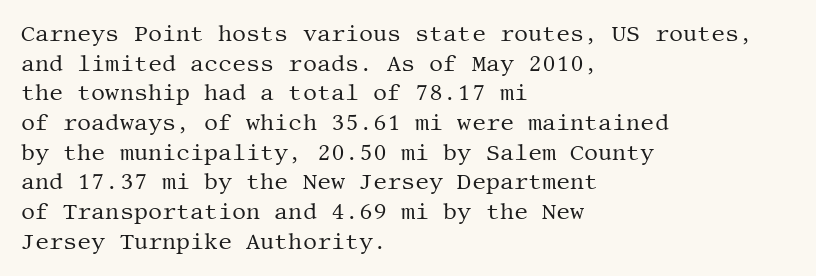
{"italic": "no", "bold": "no", "underline": "no", "align": "left", "line_spacing": "normal", "line_spacing_ratio": 1.35, "letter_spacing": "normal", "letter_spacing_em": 0.0, "glyph_px": 22}
